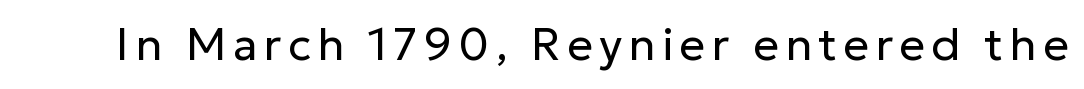
Q: Is the text bold? A: No.
Q: Is the text italic (slanted)? A: No, it is upright.
Q: Is the typeface a serif or a sans-serif typeface? A: Sans-serif.
Q: Is the text underlined? A: No.
Q: Width (condensed, normal, or wide)? A: Normal.
Q: Stroke contrast? A: Low.
Q: x-height? A: Medium.
Q: Monospaced? A: No.
